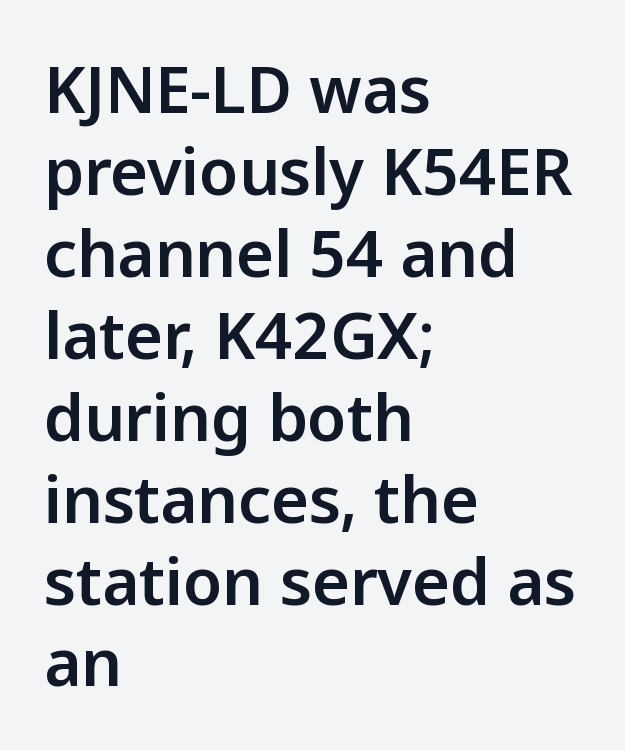
Tracking here is standard; glyphs follow each other at the usual distance. Whoever set this chose a conventional vertical rhythm. Is this a fixed-width face? No — the glyphs have proportional, varying widths. Descender tails drop into unmarked territory. This is roman type, the default non-slanted kind. These lines stack with their left ends in a neat column.
